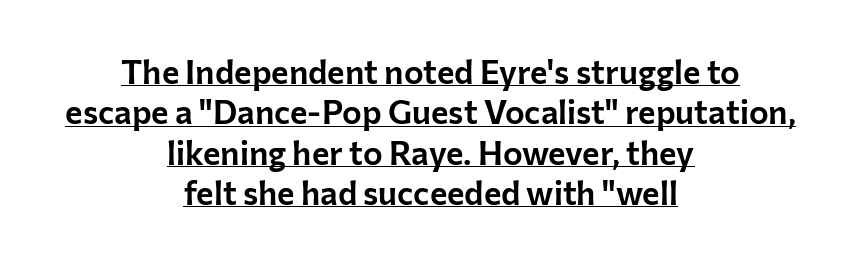
Q: Is the text italic (slanted)? A: No, it is upright.
Q: Is the typeface a serif or a sans-serif typeface? A: Sans-serif.
Q: Is the text underlined? A: Yes.
Q: How is the paragraph aligned? A: Centered.
Q: Is the spacing between letters normal or unusually wide? A: Normal.
Q: Width (condensed, normal, or wide)? A: Normal.
Q: Stroke contrast? A: Low.
Q: x-height? A: Medium.
Q: Monospaced? A: No.
